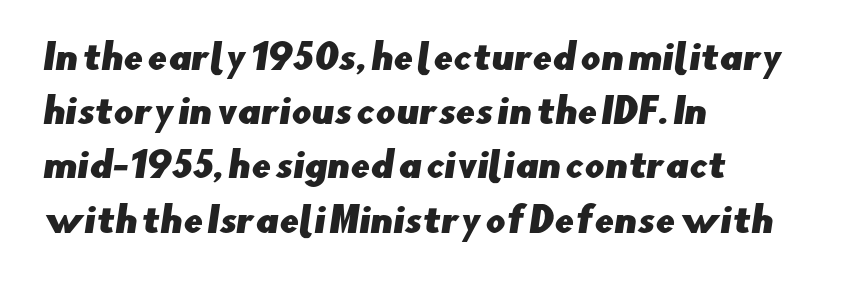
The image shows 35 px sans-serif type; set left-aligned, normal line spacing (1.55x), normal letter spacing, not underlined; low stroke contrast and a small x-height.
